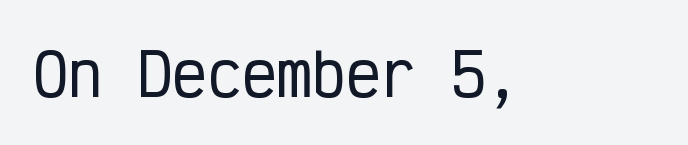
Q: Is the text italic (slanted)? A: No, it is upright.
Q: Is the typeface a serif or a sans-serif typeface? A: Sans-serif.
Q: Is the text underlined? A: No.
Q: Is the spacing between letters normal or unusually wide? A: Normal.
Q: Width (condensed, normal, or wide)? A: Condensed.
Q: Stroke contrast? A: Low.
Q: x-height? A: Medium.
Q: Monospaced? A: Yes.
